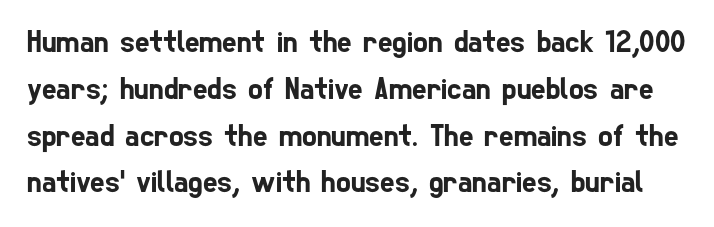
The strip under each line holds only bare page. This sample keeps an unexceptional amount of space between lines. Serifs: no, the terminals of the letterforms are clean. The rendering uses natural spacing where letterforms have individual widths. How are the letters spaced? Ordinarily, with no added tracking.
